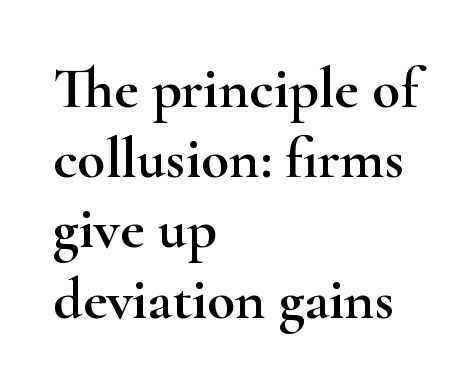
Bare-footed words on every line. Proportional: the letters do not fall into vertical columns. The specimen reads as upright at a glance. The passage is arranged the way most books set body copy — flush left.
